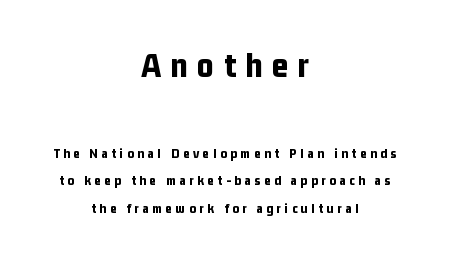
The lines are spread far apart with generous leading. Has an underline been added? It has not. Spacing verdict: proportional, widths tailored to each character. Size contrast runs from large at the top to small at the bottom. Each word looks stretched out because of the extra space between its letters.
